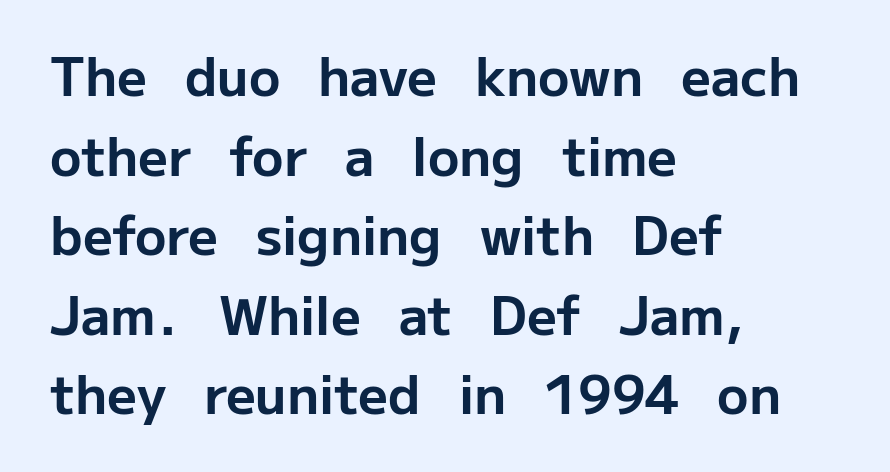
What's the leading like? Ordinary, nothing unusual. Pretty heavy lettering here — definitely bold. The glyphs in this specimen are sans serif. Nope, not italic — everything's standing straight.
